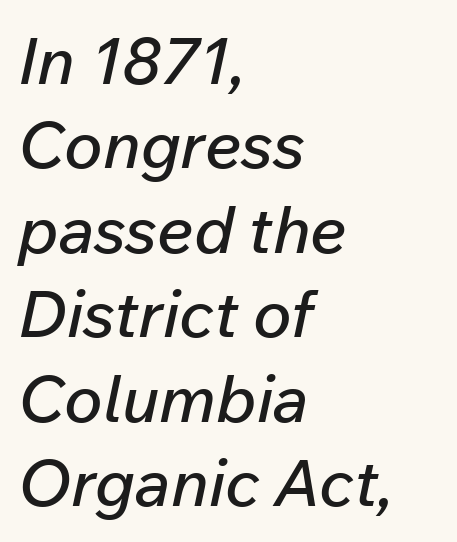
{"italic": "yes", "lean": "right", "slant_degrees": 12, "width": "normal", "stroke_contrast": "low", "x_height": "medium", "monospaced": "no", "underline": "no", "align": "left", "line_spacing": "normal", "line_spacing_ratio": 1.3, "letter_spacing": "normal", "letter_spacing_em": 0.0, "glyph_px": 65}
